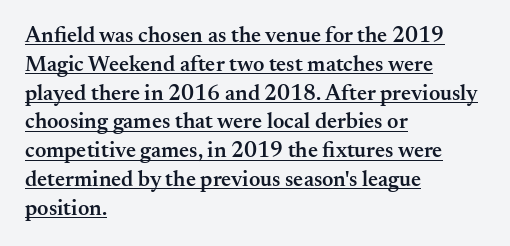
{"italic": "no", "bold": "semi", "underline": "yes", "align": "left", "line_spacing": "normal", "line_spacing_ratio": 1.31, "letter_spacing": "normal", "letter_spacing_em": 0.0, "glyph_px": 22}
